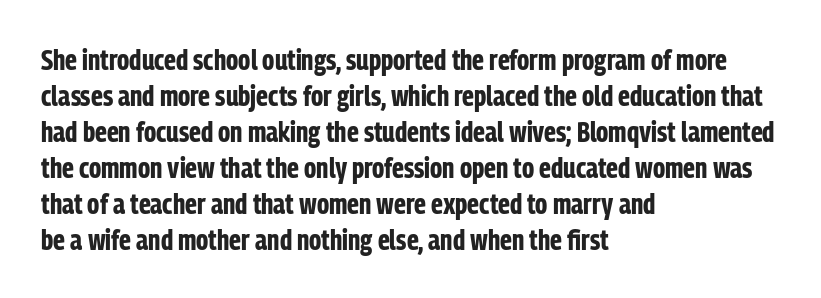
The passage shown is typeset with a sans-serif family. You could call the tracking neutral — neither tight nor loose. These lines are rendered in a variable-pitch font. Nope, not italic — everything's standing straight.
